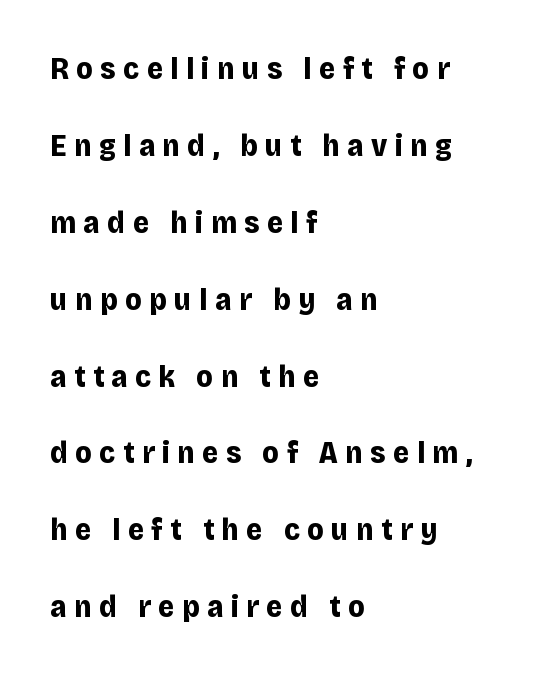
The image shows 31 px bold sans-serif type, upright; set left-aligned, loose line spacing (2.48x), unusually wide letter spacing (+0.24 em), not underlined; low stroke contrast and a large x-height.
